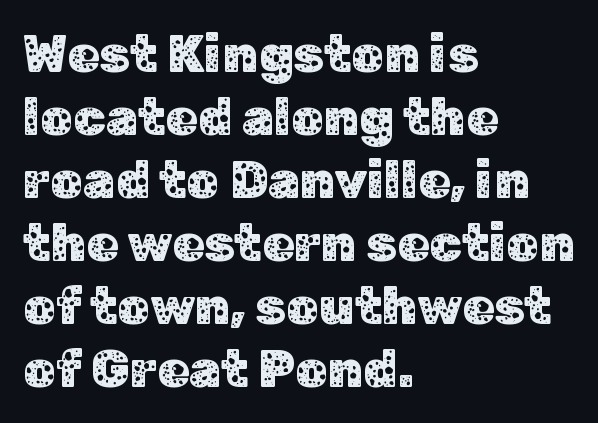
{"serif": "no", "italic": "no", "width": "normal", "stroke_contrast": "low", "x_height": "medium", "monospaced": "no", "underline": "no", "align": "left", "line_spacing_ratio": 1.21, "letter_spacing": "normal", "letter_spacing_em": 0.0, "glyph_px": 52}
